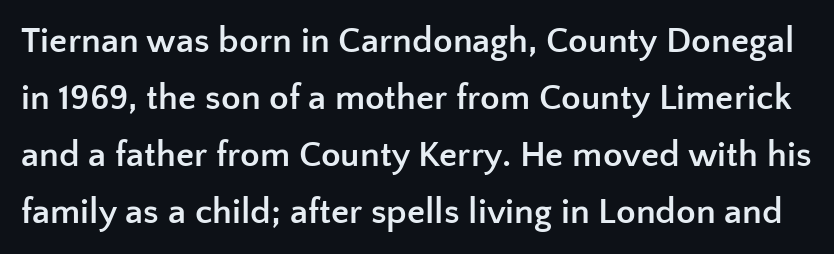
Clear beneath every line of the passage. The face used here is proportionally spaced, like ordinary book or web type. The letters stand straight up with perfectly vertical stems. In terms of weight, the rendering is a true, heavy bold. Observe the absence of serifs on each vertical stroke in this sample. Here the glyphs are tracked normally, forming tight word shapes.
